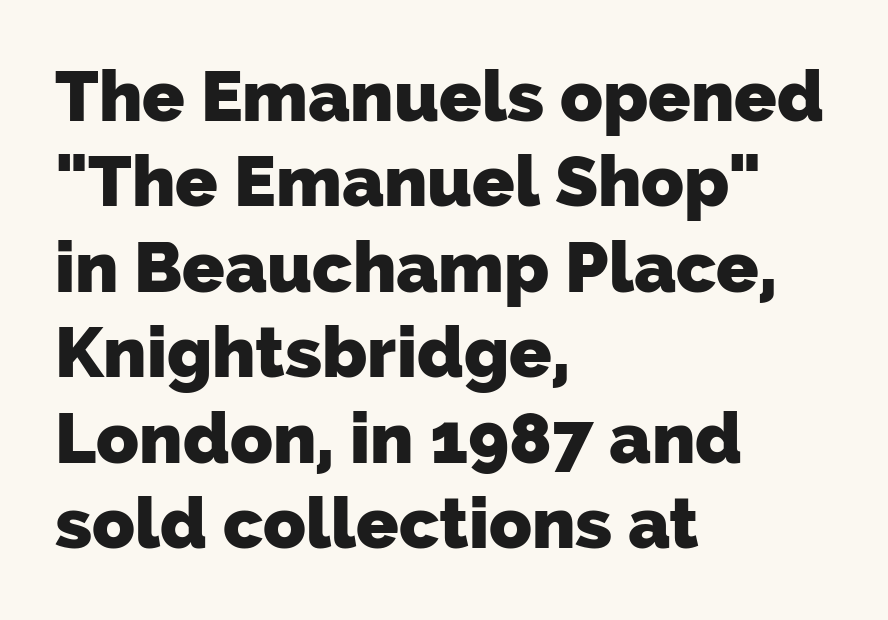
Q: Is the text bold? A: Yes.
Q: Is the typeface a serif or a sans-serif typeface? A: Sans-serif.
Q: Is the text underlined? A: No.
Q: How is the paragraph aligned? A: Left-aligned.
Q: Is the spacing between letters normal or unusually wide? A: Normal.
Q: Width (condensed, normal, or wide)? A: Normal.
Q: Stroke contrast? A: Low.
Q: x-height? A: Medium.
Q: Monospaced? A: No.
